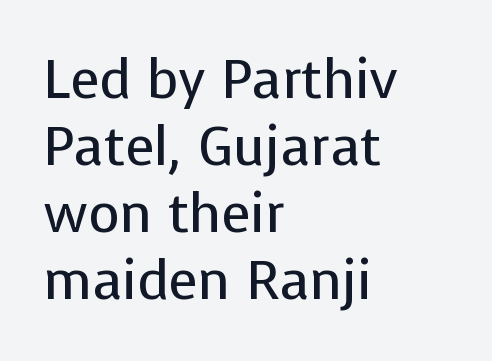
The image shows 54 px regular-weight sans-serif type, upright; set left-aligned, line spacing 1.24x, normal letter spacing, not underlined; low stroke contrast and a medium x-height.
